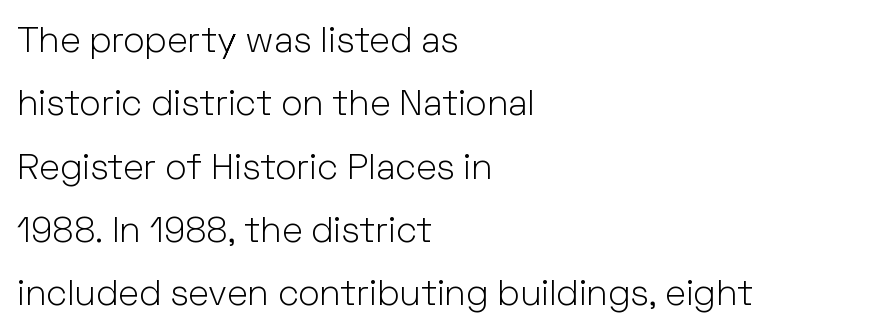
Q: Is the text bold? A: No.
Q: Is the text italic (slanted)? A: No, it is upright.
Q: Is the typeface a serif or a sans-serif typeface? A: Sans-serif.
Q: Is the text underlined? A: No.
Q: How is the paragraph aligned? A: Left-aligned.
Q: Is the spacing between letters normal or unusually wide? A: Normal.
Q: Width (condensed, normal, or wide)? A: Normal.
Q: Stroke contrast? A: Low.
Q: x-height? A: Medium.
Q: Monospaced? A: No.
